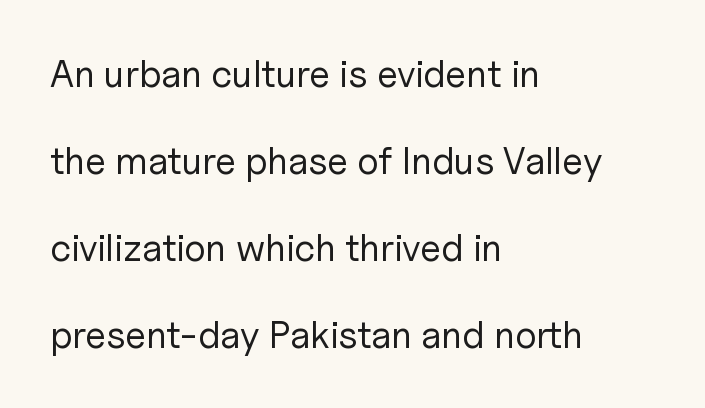
{"serif": "no", "italic": "no", "bold": "no", "weight": "regular", "width": "normal", "stroke_contrast": "low", "x_height": "medium", "monospaced": "no", "underline": "no", "align": "left", "line_spacing": "loose", "line_spacing_ratio": 2.29, "letter_spacing": "normal", "letter_spacing_em": 0.0, "glyph_px": 38}
